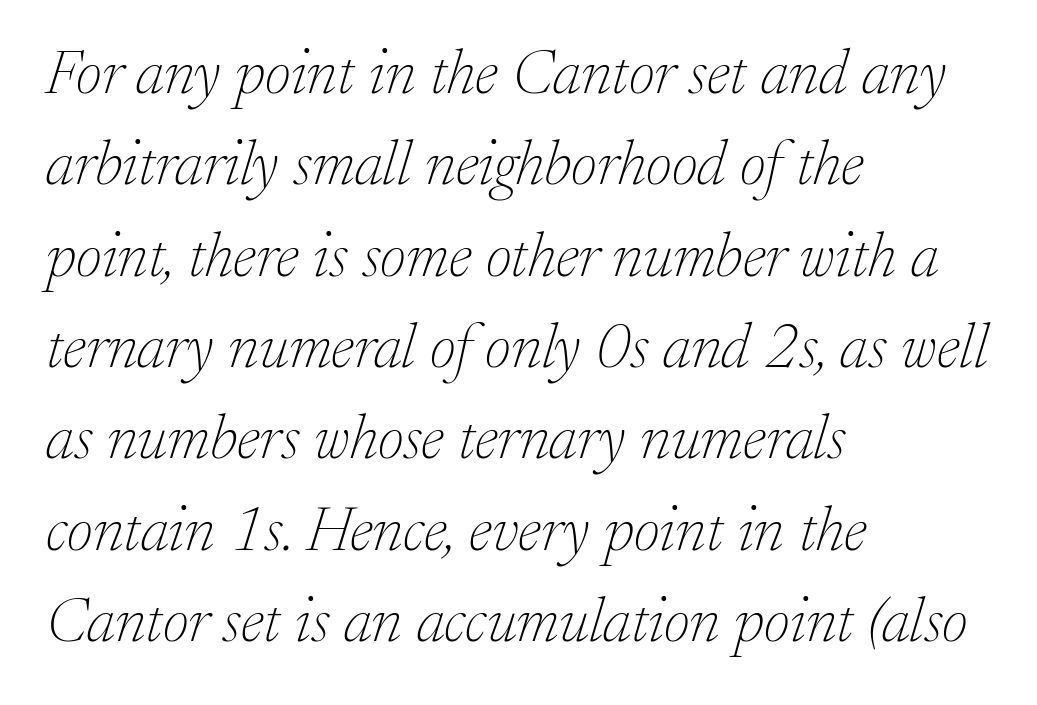
{"serif": "yes", "italic": "yes", "lean": "right", "slant_degrees": 17, "bold": "no", "weight": "thin", "width": "normal", "stroke_contrast": "low", "x_height": "medium", "monospaced": "no", "underline": "no", "align": "left", "line_spacing": "normal", "line_spacing_ratio": 1.45, "letter_spacing": "normal", "letter_spacing_em": 0.0, "glyph_px": 63}
